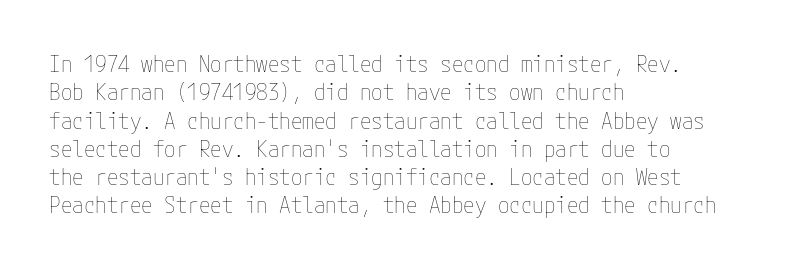
The image shows 23 px text type, upright; set left-aligned, line spacing 1.23x, normal letter spacing, not underlined.
